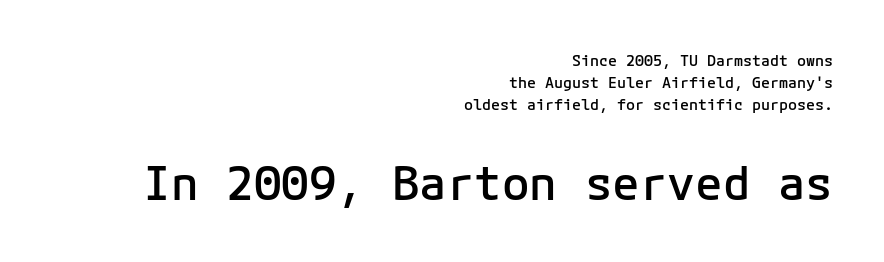
{"serif": "no", "italic": "no", "bold": "semi", "weight": "semibold", "width": "normal", "stroke_contrast": "low", "x_height": "medium", "monospaced": "yes", "underline": "no", "align": "right", "line_spacing": "normal", "line_spacing_ratio": 1.47, "letter_spacing": "normal", "letter_spacing_em": 0.0, "larger_block": "second", "size_ratio": 3.07, "glyph_px": 46}
